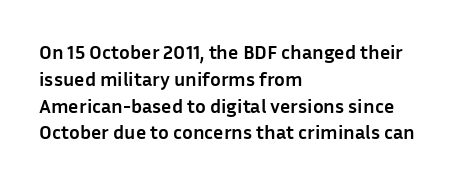
The image shows 20 px bold type, upright; set left-aligned, normal line spacing (1.34x), normal letter spacing, not underlined.
